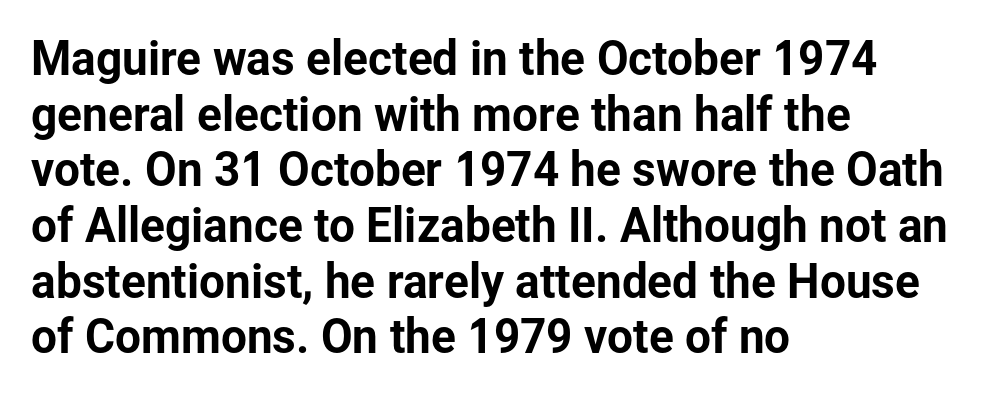
{"serif": "no", "italic": "no", "width": "normal", "stroke_contrast": "low", "x_height": "medium", "monospaced": "no", "underline": "no", "align": "left", "line_spacing_ratio": 1.21, "letter_spacing": "normal", "letter_spacing_em": 0.0, "glyph_px": 46}
